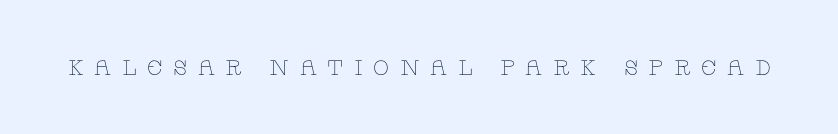
{"italic": "no", "bold": "no", "underline": "no", "letter_spacing": "wide", "letter_spacing_em": 0.49, "glyph_px": 21}
